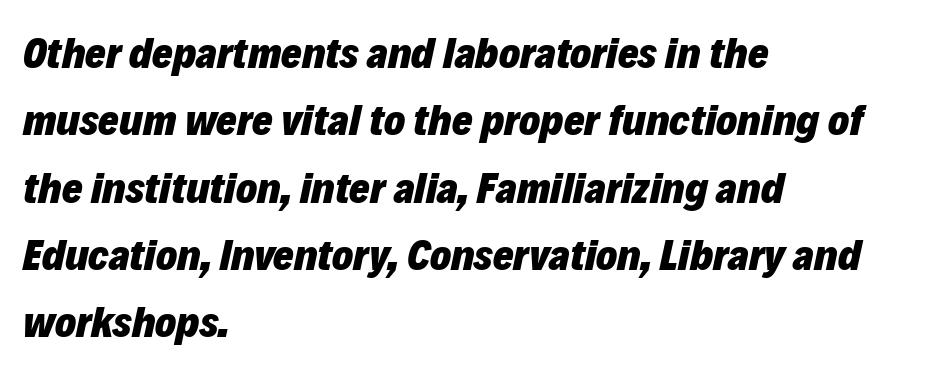
Q: Is the text bold? A: Yes.
Q: Is the text italic (slanted)? A: Yes, it leans right by about 12 degrees.
Q: Is the text underlined? A: No.
Q: How is the paragraph aligned? A: Left-aligned.
Q: Is the spacing between letters normal or unusually wide? A: Normal.
Q: Is the spacing between lines tight, normal or loose? A: Normal.
Q: Width (condensed, normal, or wide)? A: Normal.
Q: Stroke contrast? A: Low.
Q: x-height? A: Medium.
Q: Monospaced? A: No.
